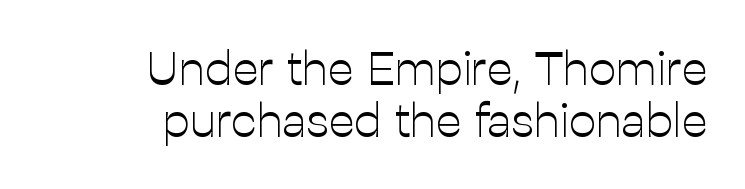
{"serif": "no", "italic": "no", "bold": "no", "weight": "light", "width": "normal", "stroke_contrast": "low", "x_height": "medium", "monospaced": "no", "underline": "no", "align": "right", "line_spacing": "tight", "line_spacing_ratio": 1.08, "letter_spacing": "normal", "letter_spacing_em": 0.0, "glyph_px": 48}
